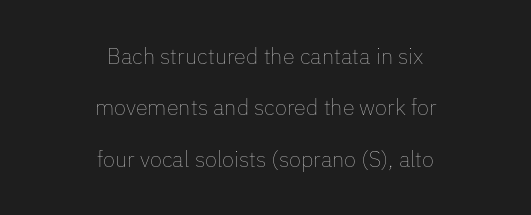
The image shows 22 px text type, upright; set centered, loose line spacing (2.33x), normal letter spacing, not underlined.
